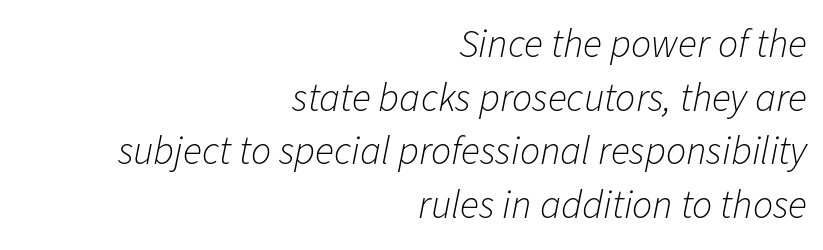
The horizontal fit of the characters is conventional and even. The passage shown is typed in a proportional face where columns would drift. Is the block centered? No — it sits flush against the right margin. Has an underline been added? It has not.
